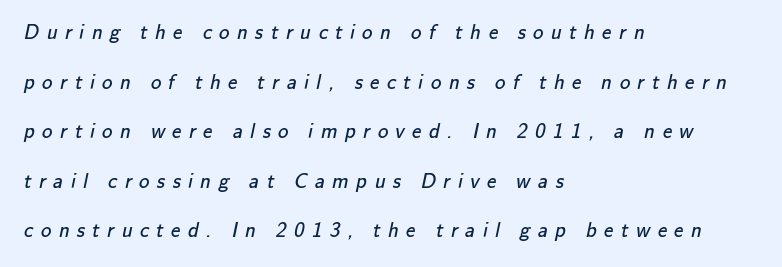
{"bold": "no", "underline": "no", "align": "left", "line_spacing": "loose", "line_spacing_ratio": 2.36, "letter_spacing": "wide", "letter_spacing_em": 0.35, "glyph_px": 21}
